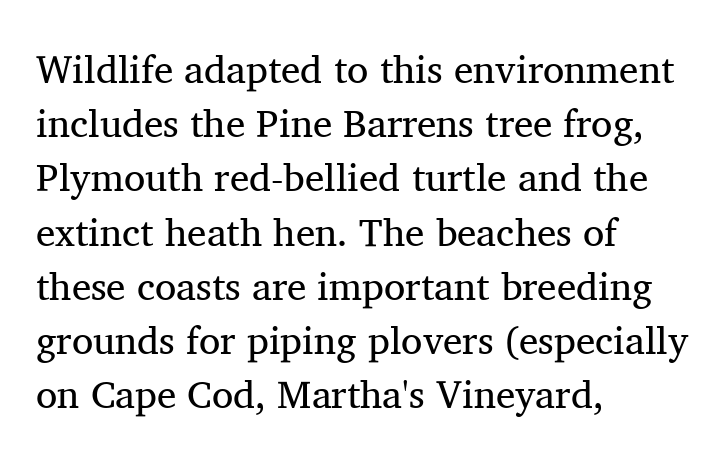
{"serif": "yes", "italic": "no", "bold": "no", "weight": "regular", "width": "normal", "stroke_contrast": "medium", "x_height": "medium", "monospaced": "no", "underline": "no", "align": "left", "line_spacing": "normal", "line_spacing_ratio": 1.39, "letter_spacing": "normal", "letter_spacing_em": 0.0, "glyph_px": 39}
